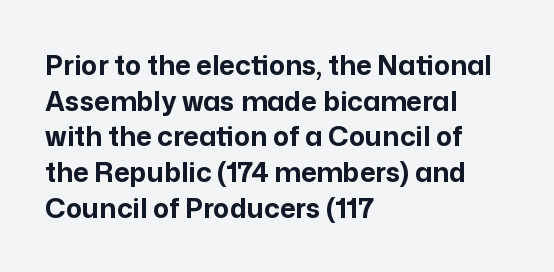
A typesetter would call this leading conventional body-copy spacing. Standard letterfit; no display-style spreading of the glyphs. The axis of the letterforms is exactly vertical. Typeset ragged right — the left edge is the straight one. Clear beneath every line of the passage. Each glyph is drawn with heavy, bold strokes.
